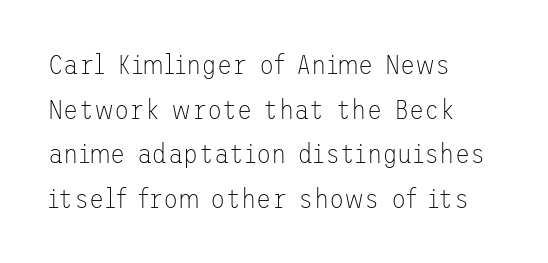
The rendering uses a moderate line-height, typical for paragraphs. On a weight scale, this lands at 450 or below. Spacing between characters is what you'd get straight out of the box. The specimen omits any rule beneath the text block's lines. The lettering stays uniformly vertical, giving the passage a roman look.
